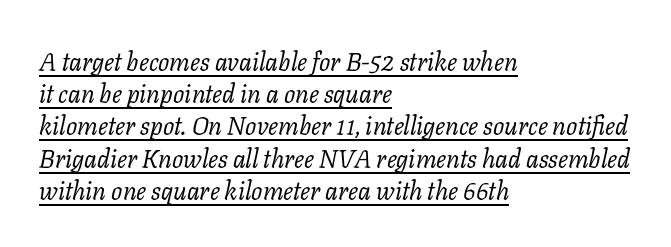
Q: Is the text bold? A: No.
Q: Is the text italic (slanted)? A: Yes, it leans right by about 11 degrees.
Q: Is the text underlined? A: Yes.
Q: How is the paragraph aligned? A: Left-aligned.
Q: Is the spacing between letters normal or unusually wide? A: Normal.
Q: Is the spacing between lines tight, normal or loose? A: Normal.
